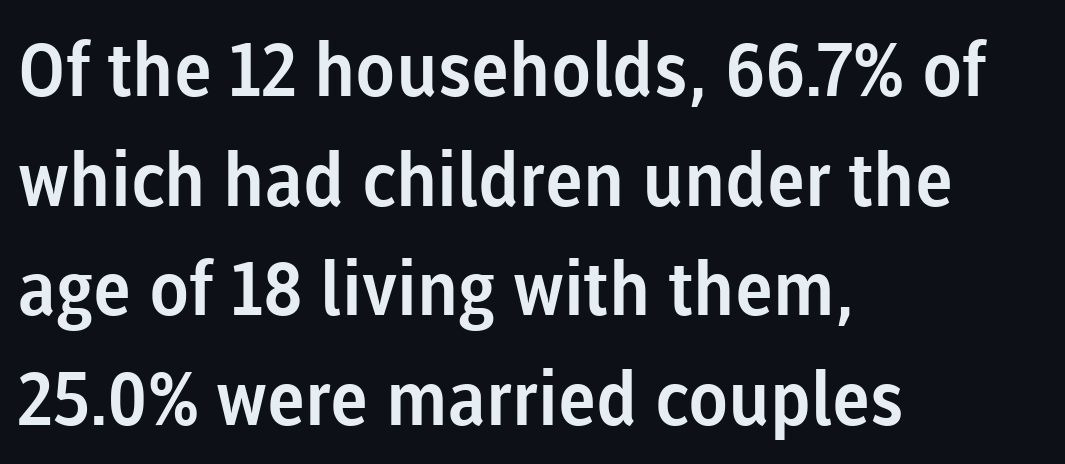
The image shows 74 px sans-serif type, upright; set left-aligned, normal line spacing (1.48x), normal letter spacing, not underlined; low stroke contrast and a medium x-height.
